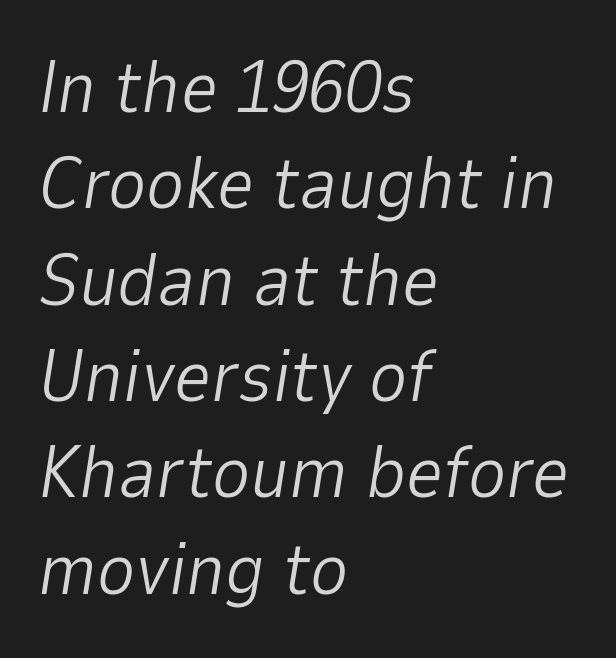
The image shows 73 px light type, italic (leaning right); set left-aligned, normal line spacing (1.32x), normal letter spacing, not underlined; low stroke contrast and a medium x-height.
